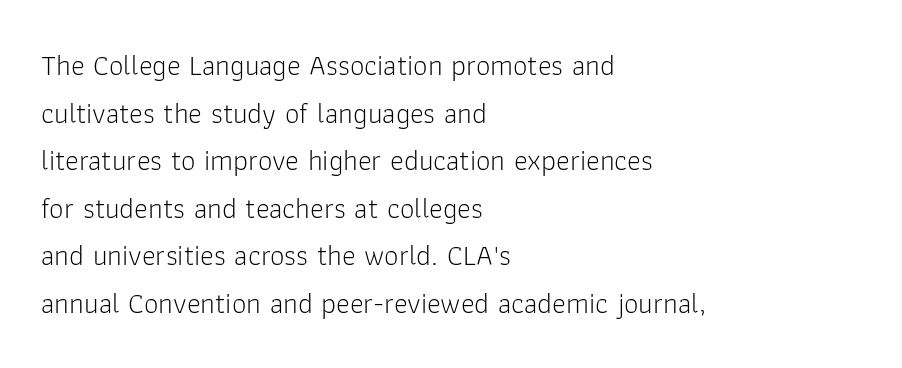
A typesetter would call this proportional, since set widths differ per character. The typesetting does not lean heavy: it is not bold. The paragraph has a hard left edge and a soft right edge. One glance says typical: line gaps are just what's usual. Descenders are the only things crossing below the line. Stroke terminals: plain, sans-serif.
